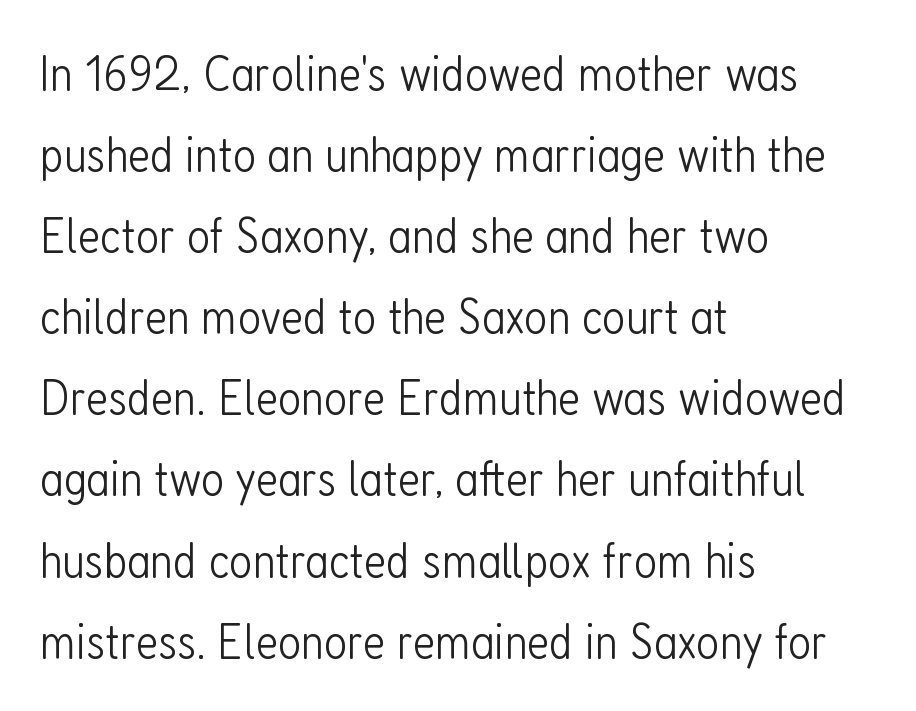
Observe the ordinary spacing: letters are neighbours, not strangers. The rendering uses natural spacing where letterforms have individual widths. Posture: straight, roman, zero tilt. The designer went with a sans here, leaving each stem footless. Layout note: lines flush left. Quick note: interline space is typical.
